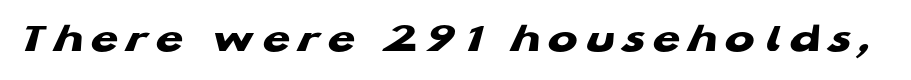
You could not count columns in this text — the font is proportionally spaced. Nothing sits at the stroke ends, so this counts as sans-serif. Words float on clear page, feet unadorned. Weight check: bold — yes, fully.
